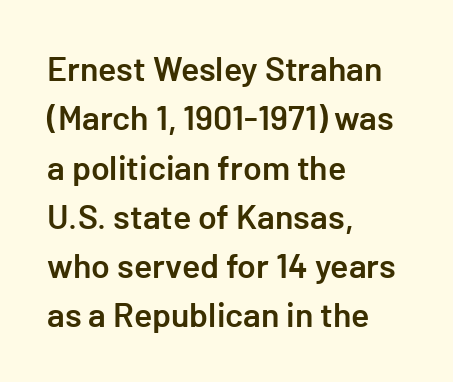
Q: Is the text bold? A: Semi-bold.
Q: Is the text italic (slanted)? A: No, it is upright.
Q: Is the typeface a serif or a sans-serif typeface? A: Sans-serif.
Q: Is the text underlined? A: No.
Q: How is the paragraph aligned? A: Left-aligned.
Q: Is the spacing between letters normal or unusually wide? A: Normal.
Q: Is the spacing between lines tight, normal or loose? A: Normal.
Q: Width (condensed, normal, or wide)? A: Normal.
Q: Stroke contrast? A: Low.
Q: x-height? A: Medium.
